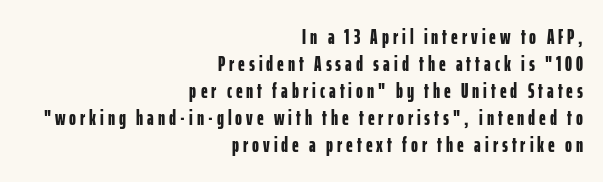
The sample has been set heavy, in full bold. The line-height multiplier appears to be the usual default. Typeset ragged left — the right edge is the straight one. Notice how the stems are strictly vertical — no italics here. The glyphs are unaccompanied by any horizontal stroke below them.
